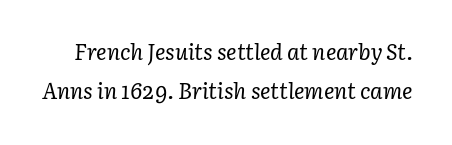
{"italic": "yes", "lean": "right", "slant_degrees": 3, "bold": "no", "underline": "no", "line_spacing_ratio": 1.79, "letter_spacing": "normal", "letter_spacing_em": 0.0, "glyph_px": 22}
